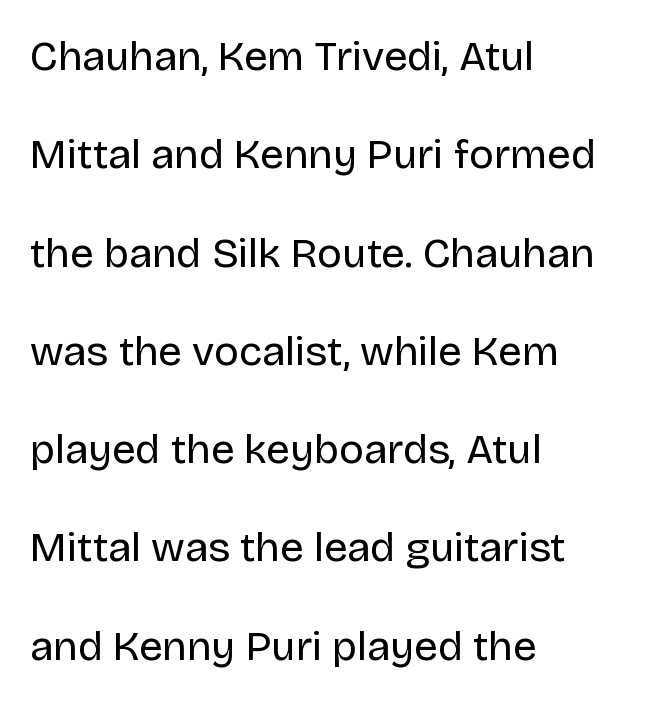
Q: Is the text bold? A: No.
Q: Is the text italic (slanted)? A: No, it is upright.
Q: Is the typeface a serif or a sans-serif typeface? A: Sans-serif.
Q: Is the text underlined? A: No.
Q: How is the paragraph aligned? A: Left-aligned.
Q: Is the spacing between letters normal or unusually wide? A: Normal.
Q: Is the spacing between lines tight, normal or loose? A: Loose.
Q: Width (condensed, normal, or wide)? A: Normal.
Q: Stroke contrast? A: Low.
Q: x-height? A: Large.
Q: Monospaced? A: No.
